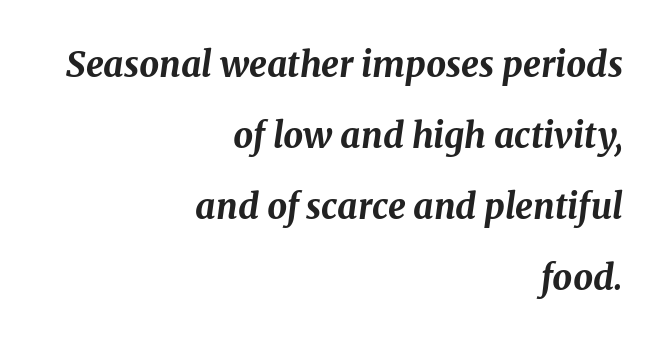
Q: Is the text bold? A: Yes.
Q: Is the text italic (slanted)? A: Yes, it leans right by about 8 degrees.
Q: Is the text underlined? A: No.
Q: How is the paragraph aligned? A: Right-aligned.
Q: Is the spacing between letters normal or unusually wide? A: Normal.
Q: Is the spacing between lines tight, normal or loose? A: Loose.
Q: Width (condensed, normal, or wide)? A: Normal.
Q: Stroke contrast? A: Medium.
Q: x-height? A: Medium.
Q: Monospaced? A: No.
